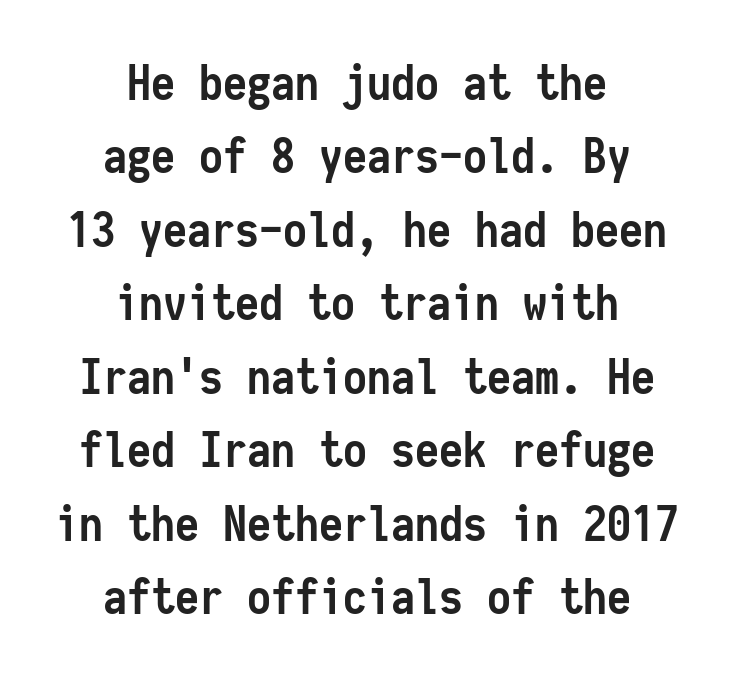
Vertical strokes here are truly vertical. If you measured baseline to baseline, you'd find a middling distance. The passage shown is typeset with a sans-serif family. The passage shown is typed in a monospace face where columns stay perfectly aligned.
